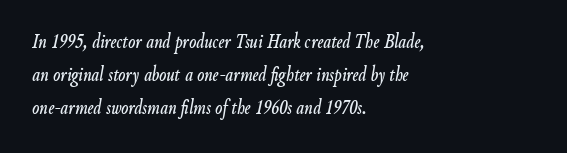
Q: Is the text italic (slanted)? A: Yes, it leans right by about 9 degrees.
Q: Is the text underlined? A: No.
Q: How is the paragraph aligned? A: Left-aligned.
Q: Is the spacing between letters normal or unusually wide? A: Normal.
Q: Is the spacing between lines tight, normal or loose? A: Normal.
